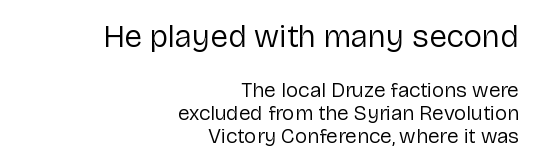
{"serif": "no", "italic": "no", "bold": "no", "weight": "regular", "width": "normal", "stroke_contrast": "low", "x_height": "medium", "monospaced": "no", "underline": "no", "align": "right", "line_spacing": "tight", "line_spacing_ratio": 1.09, "letter_spacing": "normal", "letter_spacing_em": 0.0, "larger_block": "first", "size_ratio": 1.52, "glyph_px": 32}
